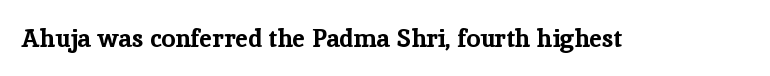
Underlining? Definitely not there. Strong, thick strokes mark this as bold type. This sample uses an upright cut, with every glyph sitting square on the baseline. A typesetter would call this zero additional tracking.
